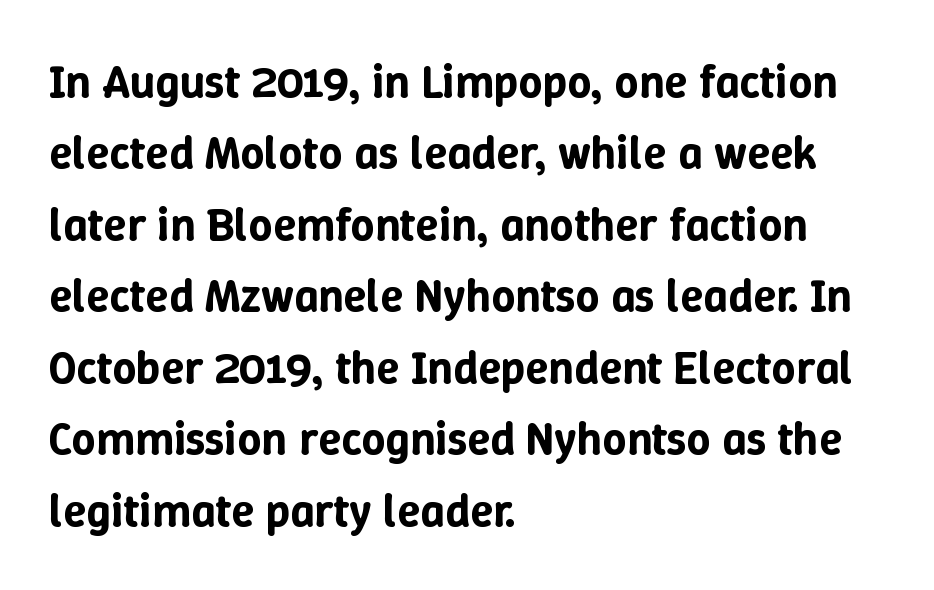
Q: Is the text italic (slanted)? A: No, it is upright.
Q: Is the text underlined? A: No.
Q: How is the paragraph aligned? A: Left-aligned.
Q: Is the spacing between letters normal or unusually wide? A: Normal.
Q: Is the spacing between lines tight, normal or loose? A: Normal.
Q: Width (condensed, normal, or wide)? A: Normal.
Q: Stroke contrast? A: Low.
Q: x-height? A: Medium.
Q: Monospaced? A: No.
